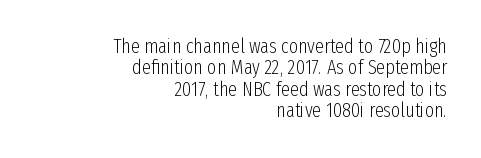
{"italic": "no", "bold": "no", "underline": "no", "align": "right", "line_spacing": "tight", "line_spacing_ratio": 1.07, "letter_spacing": "normal", "letter_spacing_em": 0.0, "glyph_px": 20}
